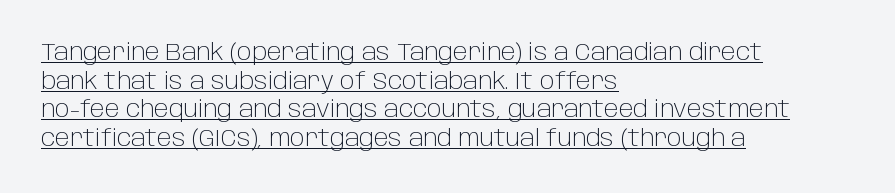
The image shows 23 px text type, upright; set left-aligned, line spacing 1.24x, normal letter spacing, underlined.
